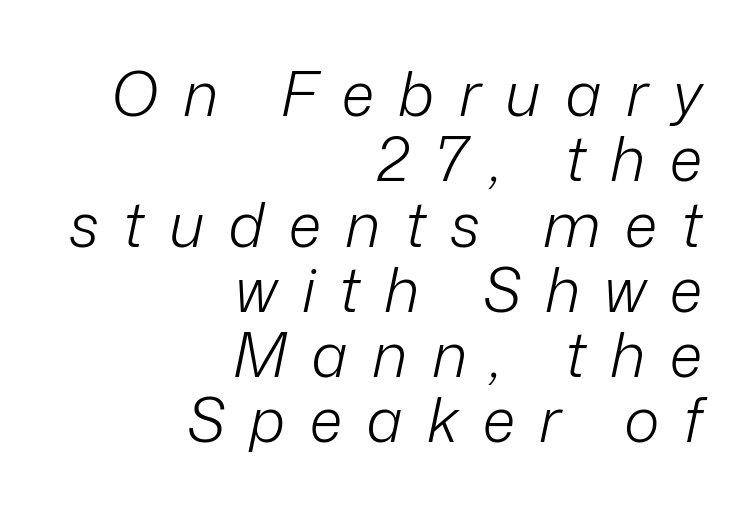
The image shows 61 px light type, italic (leaning right); set right-aligned, tight line spacing (1.07x), unusually wide letter spacing (+0.4 em), not underlined; low stroke contrast and a medium x-height.
